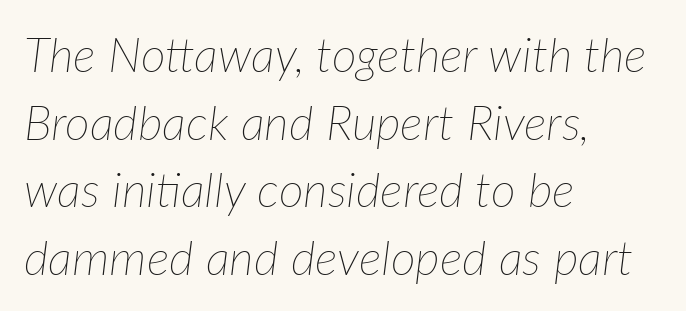
Q: Is the text bold? A: No.
Q: Is the text italic (slanted)? A: Yes, it leans right by about 7 degrees.
Q: Is the text underlined? A: No.
Q: How is the paragraph aligned? A: Left-aligned.
Q: Is the spacing between letters normal or unusually wide? A: Normal.
Q: Is the spacing between lines tight, normal or loose? A: Normal.
Q: Width (condensed, normal, or wide)? A: Normal.
Q: Stroke contrast? A: Low.
Q: x-height? A: Medium.
Q: Monospaced? A: No.
